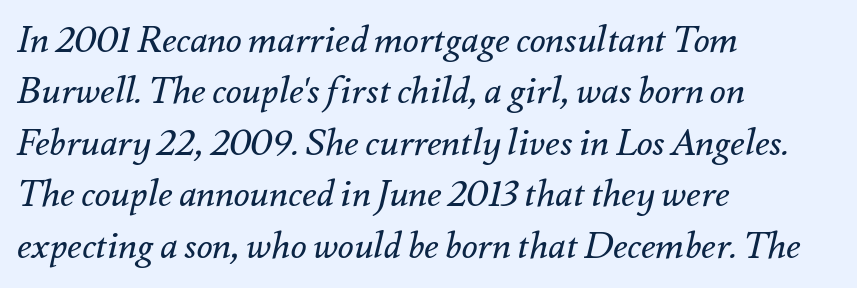
The image shows 37 px regular-weight type, italic (leaning right); set left-aligned, normal line spacing (1.39x), normal letter spacing, not underlined; medium stroke contrast and a small x-height.
